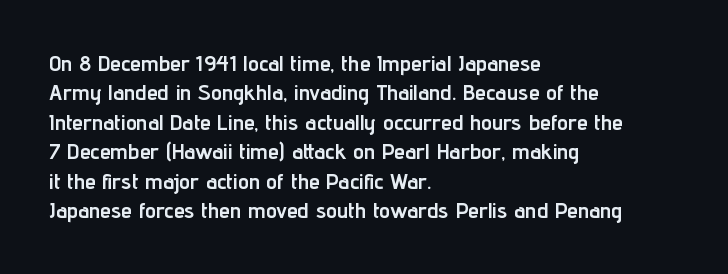
Q: Is the text bold? A: Yes.
Q: Is the text italic (slanted)? A: No, it is upright.
Q: Is the text underlined? A: No.
Q: How is the paragraph aligned? A: Left-aligned.
Q: Is the spacing between letters normal or unusually wide? A: Normal.
Q: Is the spacing between lines tight, normal or loose? A: Normal.
